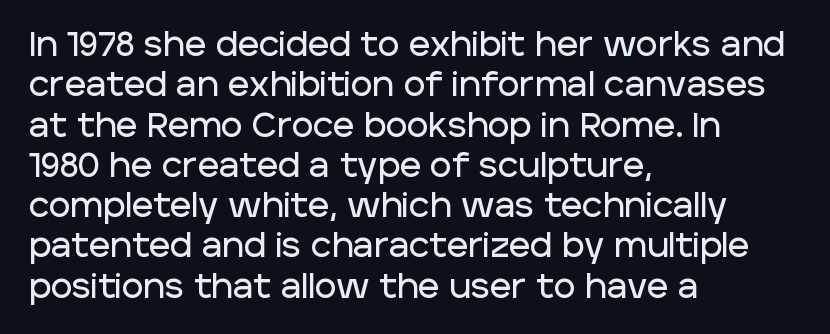
{"serif": "no", "italic": "no", "width": "normal", "stroke_contrast": "low", "x_height": "large", "monospaced": "no", "underline": "no", "align": "left", "line_spacing_ratio": 1.22, "letter_spacing": "normal", "letter_spacing_em": 0.0, "glyph_px": 33}
